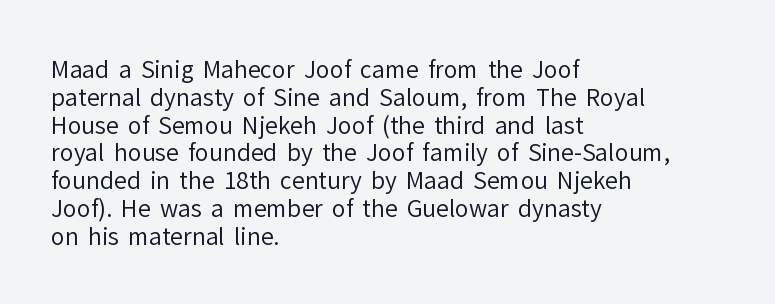
Q: Is the text bold? A: No.
Q: Is the text italic (slanted)? A: No, it is upright.
Q: Is the text underlined? A: No.
Q: How is the paragraph aligned? A: Left-aligned.
Q: Is the spacing between letters normal or unusually wide? A: Normal.
